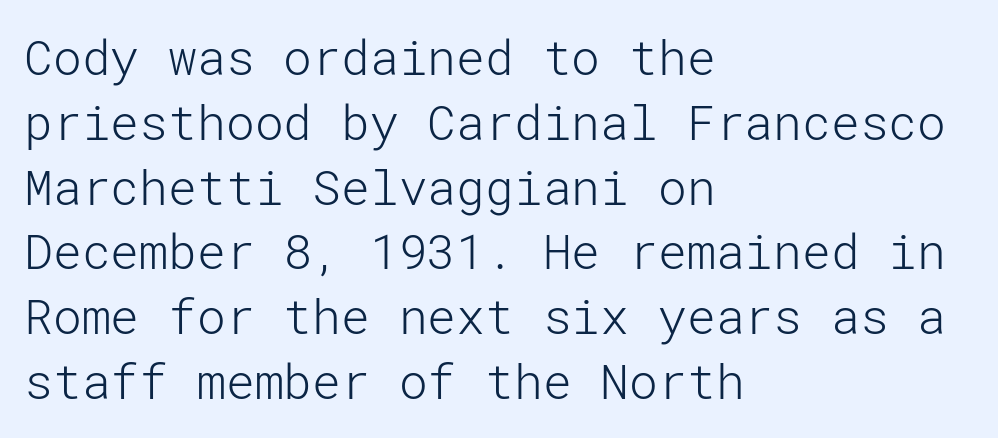
The letterforms sit at book weight or below. The string is rendered with underlining switched off. Regular leading. The axis of the letterforms is exactly vertical.
